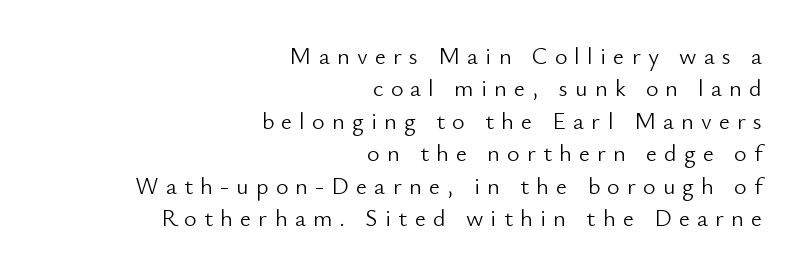
{"italic": "no", "bold": "no", "underline": "no", "align": "right", "line_spacing": "normal", "line_spacing_ratio": 1.35, "letter_spacing": "wide", "letter_spacing_em": 0.3, "glyph_px": 24}
